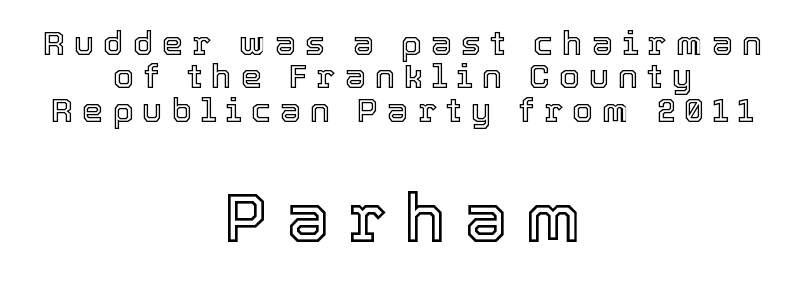
{"italic": "no", "width": "normal", "x_height": "medium", "monospaced": "no", "underline": "no", "align": "center", "line_spacing": "tight", "line_spacing_ratio": 0.98, "letter_spacing": "wide", "letter_spacing_em": 0.26, "larger_block": "second", "size_ratio": 2.03, "glyph_px": 69}
